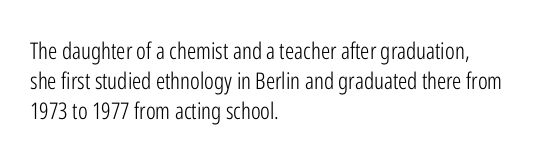
Teacher's note: observe the even left margin — that is flush-left alignment. Does extra space separate the letters? No, they use regular spacing. In terms of posture, this sample is upright. The glyphs are unaccompanied by any horizontal stroke below them. The lines sit at an ordinary, default distance from one another.
